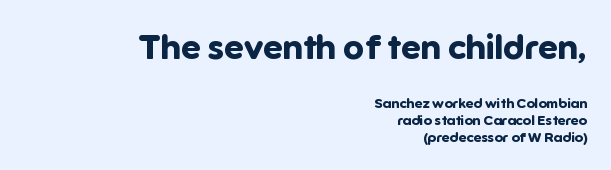
{"serif": "no", "italic": "no", "bold": "yes", "weight": "bold", "width": "normal", "stroke_contrast": "low", "x_height": "medium", "monospaced": "no", "underline": "no", "align": "right", "line_spacing_ratio": 1.2, "letter_spacing": "normal", "letter_spacing_em": 0.0, "larger_block": "first", "size_ratio": 2.5, "glyph_px": 35}
